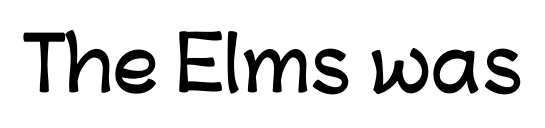
{"serif": "no", "italic": "no", "width": "normal", "stroke_contrast": "low", "x_height": "medium", "monospaced": "no", "underline": "no", "letter_spacing": "normal", "letter_spacing_em": 0.0, "glyph_px": 73}
